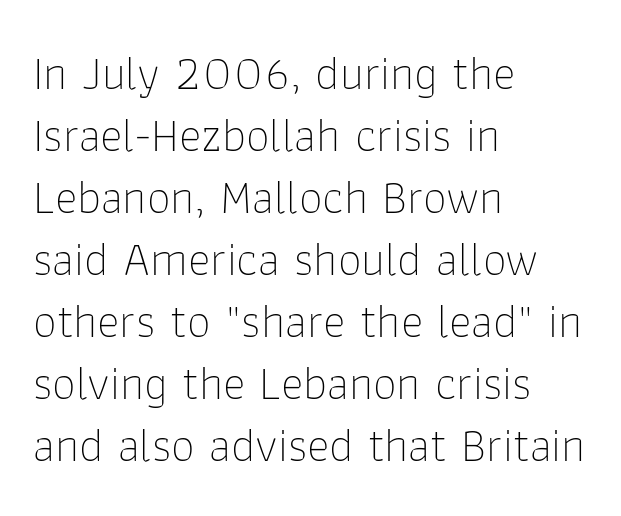
Vertical stems look standard width or narrower in stroke. A clean baseline with only descenders dipping below it. Designer's note — italics off, roman on. Stroke terminals: plain, sans-serif.
